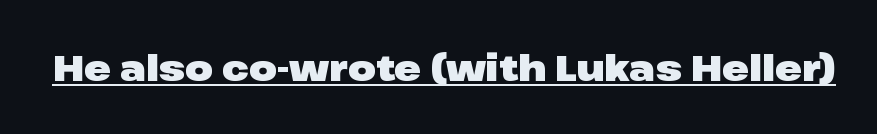
The image shows 36 px heavy, wide sans-serif type, upright; set normal letter spacing, underlined; low stroke contrast and a medium x-height.
